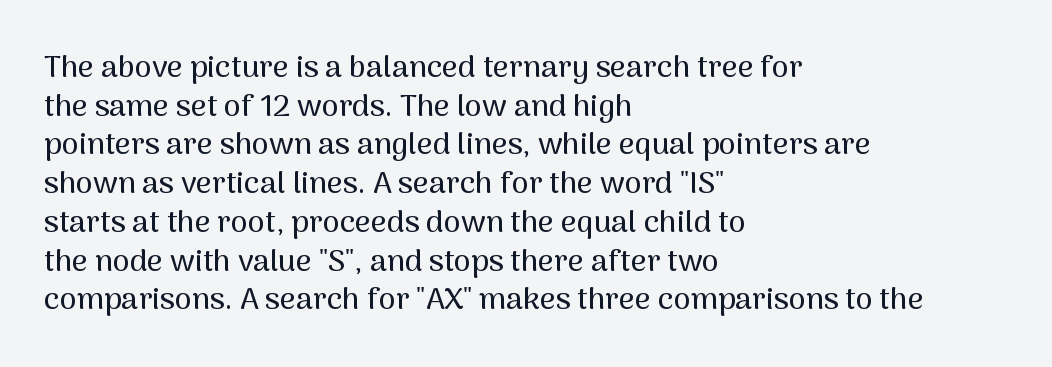
The image shows 31 px sans-serif type, upright; set left-aligned, normal line spacing (1.25x), normal letter spacing, not underlined; medium stroke contrast and a medium x-height.
